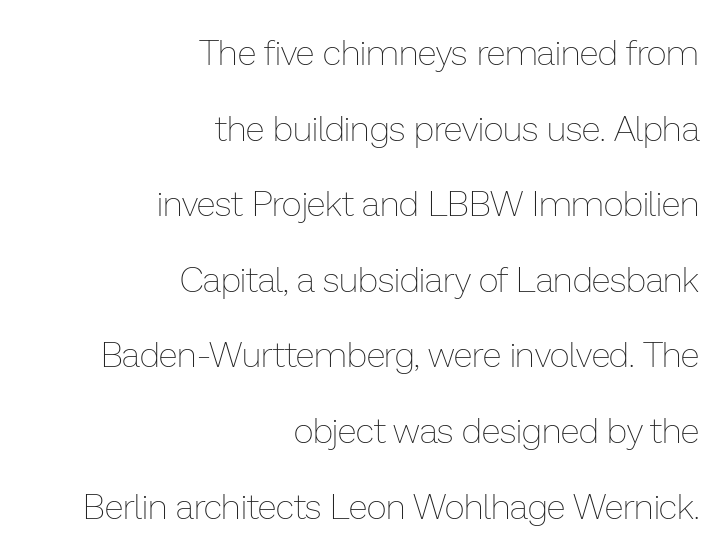
The lines in this sample share a right terminus and differ only in where they begin. Honestly, the rows look like they've been pulled way apart. Clear beneath every line of the passage. What stands out about the letter spacing? Nothing — it is the standard amount. If you drew a line through each stem, it would be perfectly vertical.
